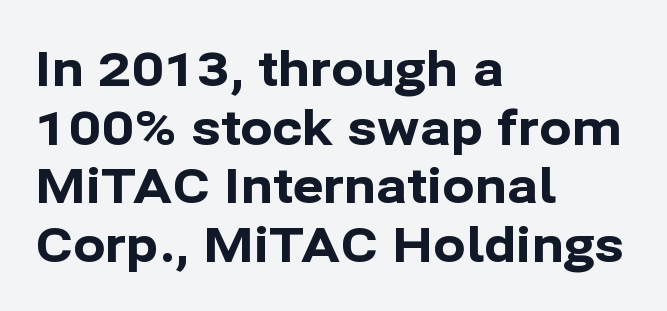
The image shows 48 px bold sans-serif type, upright; set left-aligned, line spacing 1.22x, normal letter spacing, not underlined; low stroke contrast and a medium x-height.
